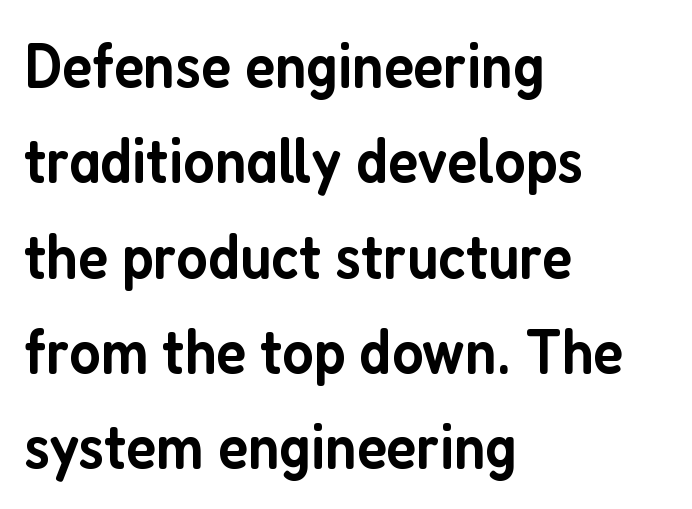
The image shows 64 px semibold, condensed sans-serif type, upright; set left-aligned, normal line spacing (1.49x), normal letter spacing, not underlined; low stroke contrast and a medium x-height.
